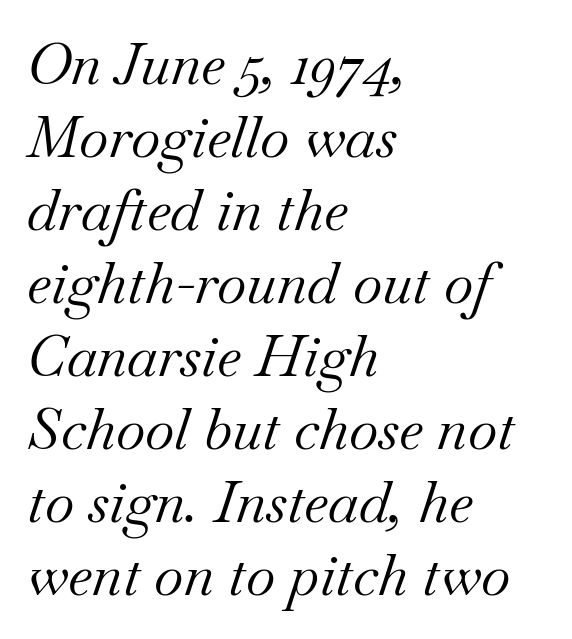
{"serif": "yes", "italic": "yes", "lean": "right", "slant_degrees": 18, "bold": "no", "weight": "regular", "width": "normal", "stroke_contrast": "medium", "x_height": "small", "monospaced": "no", "underline": "no", "align": "left", "line_spacing": "normal", "line_spacing_ratio": 1.28, "letter_spacing": "normal", "letter_spacing_em": 0.0, "glyph_px": 57}
